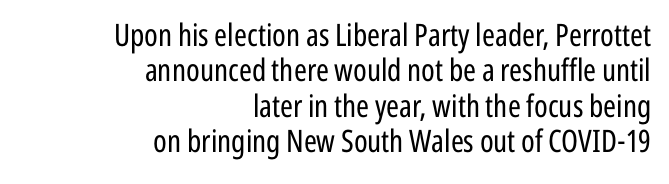
{"serif": "no", "italic": "no", "bold": "no", "weight": "regular", "width": "condensed", "stroke_contrast": "low", "x_height": "medium", "monospaced": "no", "underline": "no", "align": "right", "line_spacing": "tight", "line_spacing_ratio": 1.14, "letter_spacing": "normal", "letter_spacing_em": 0.0, "glyph_px": 31}
